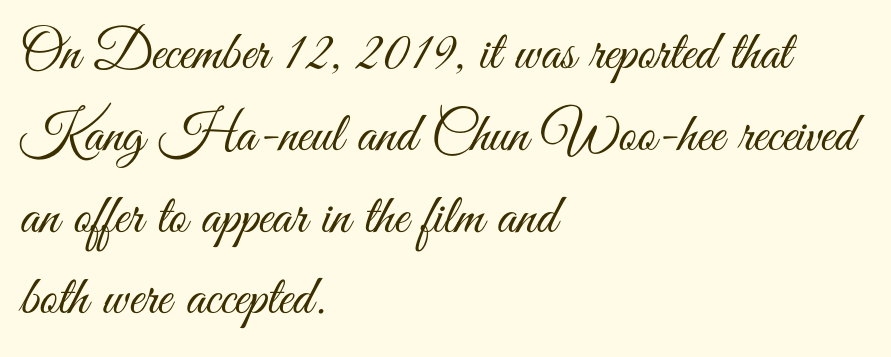
The image shows 56 px light, condensed sans-serif type; set left-aligned, normal line spacing (1.46x), normal letter spacing, not underlined; medium stroke contrast and a small x-height.
